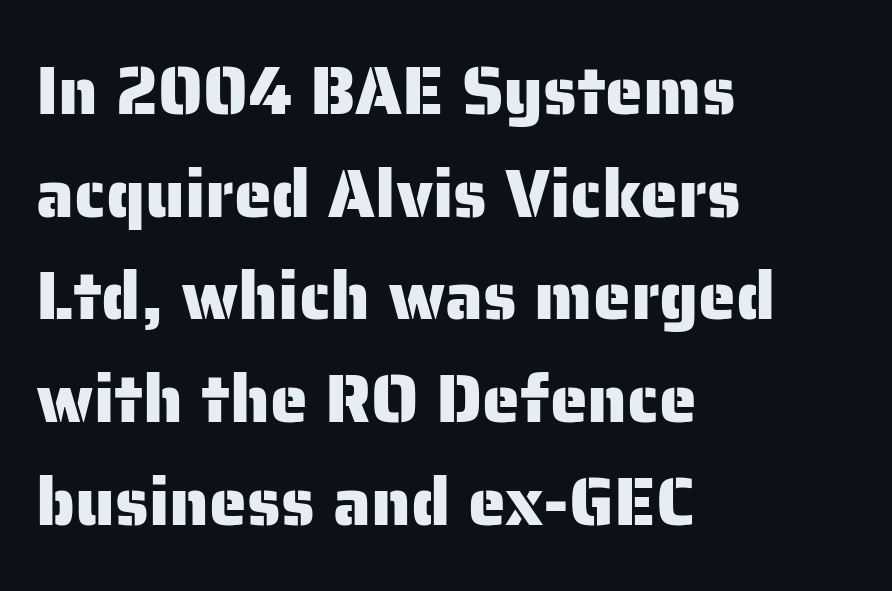
The image shows 68 px sans-serif type, upright; set left-aligned, normal line spacing (1.51x), normal letter spacing, not underlined; low stroke contrast and a medium x-height.
